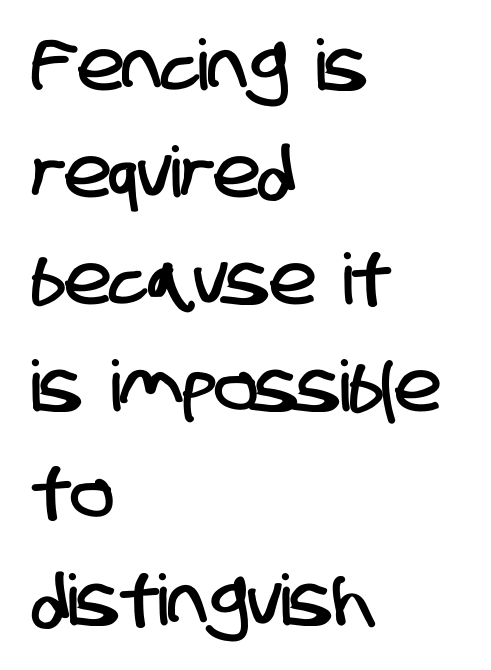
Q: Is the typeface a serif or a sans-serif typeface? A: Sans-serif.
Q: Is the text underlined? A: No.
Q: How is the paragraph aligned? A: Left-aligned.
Q: Is the spacing between letters normal or unusually wide? A: Normal.
Q: Is the spacing between lines tight, normal or loose? A: Normal.
Q: Width (condensed, normal, or wide)? A: Condensed.
Q: Stroke contrast? A: Low.
Q: x-height? A: Large.
Q: Monospaced? A: No.
